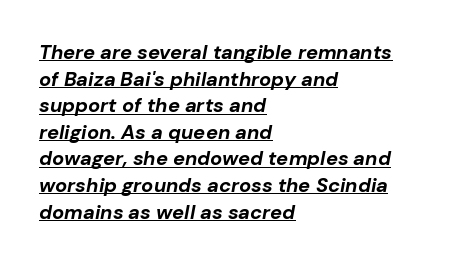
The image shows 20 px bold type, italic (leaning right); set left-aligned, normal line spacing (1.33x), normal letter spacing, underlined.
